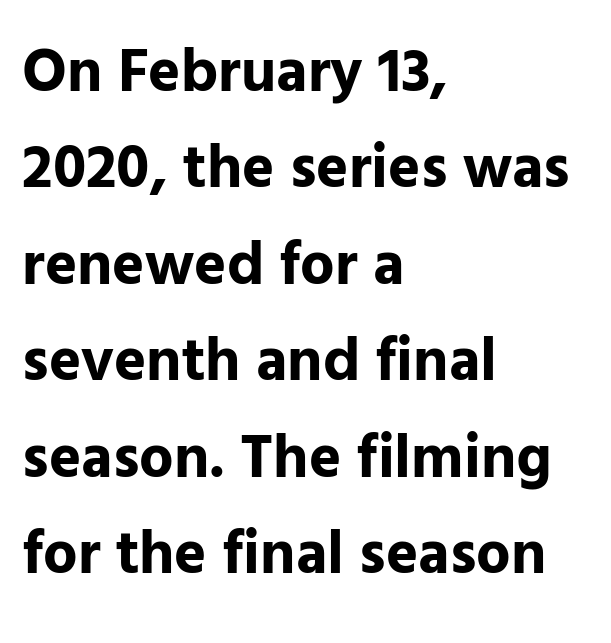
{"serif": "no", "italic": "no", "bold": "yes", "weight": "bold", "width": "normal", "stroke_contrast": "low", "x_height": "medium", "monospaced": "no", "underline": "no", "align": "left", "line_spacing": "normal", "line_spacing_ratio": 1.58, "letter_spacing": "normal", "letter_spacing_em": 0.0, "glyph_px": 61}
